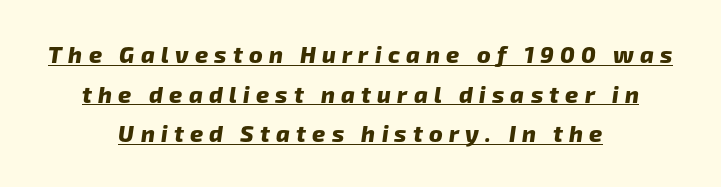
{"bold": "yes", "underline": "yes", "align": "center", "line_spacing_ratio": 1.72, "letter_spacing": "wide", "letter_spacing_em": 0.27, "glyph_px": 23}
